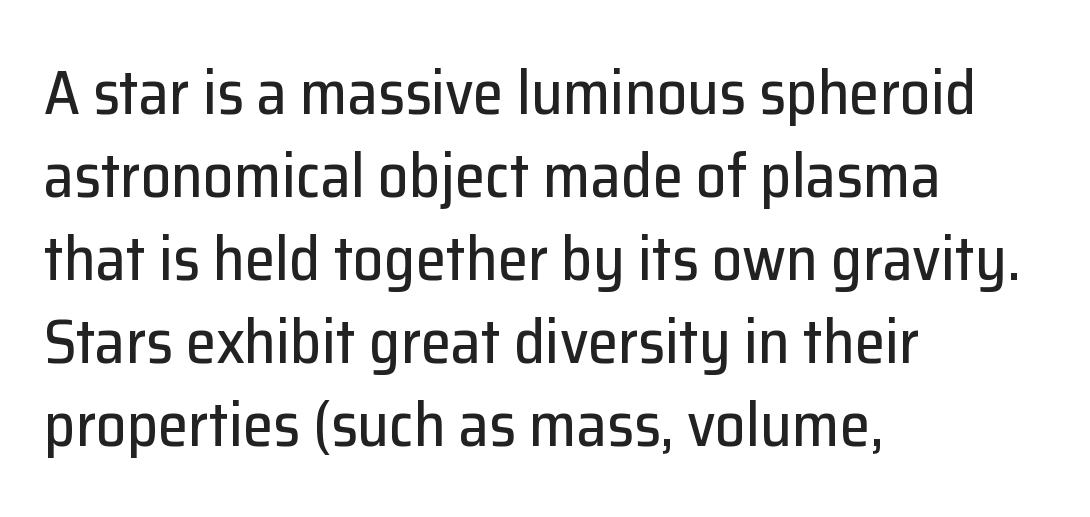
Q: Is the text italic (slanted)? A: No, it is upright.
Q: Is the typeface a serif or a sans-serif typeface? A: Sans-serif.
Q: Is the text underlined? A: No.
Q: How is the paragraph aligned? A: Left-aligned.
Q: Is the spacing between letters normal or unusually wide? A: Normal.
Q: Is the spacing between lines tight, normal or loose? A: Normal.
Q: Width (condensed, normal, or wide)? A: Normal.
Q: Stroke contrast? A: Low.
Q: x-height? A: Medium.
Q: Monospaced? A: No.
